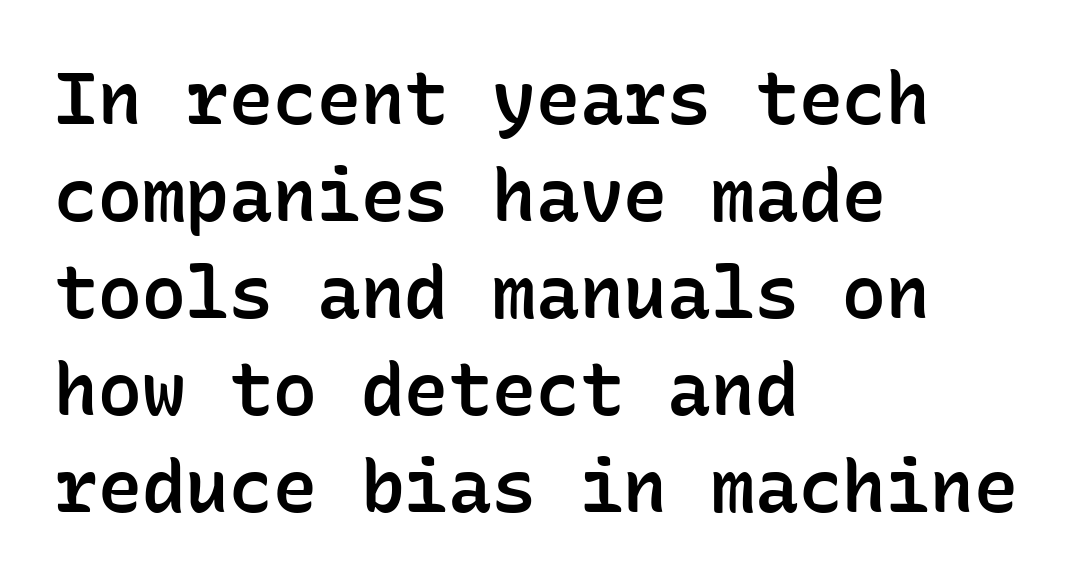
Beneath every word, the page is bare. This sample has the even, mechanical cadence of fixed-width lettering. Typographically, this falls in the sans-serif category. A somewhat darkened texture: the type is semibold rather than bold. No extra tracking has been applied to these lines. Is there any slant? The stems are plumb.
